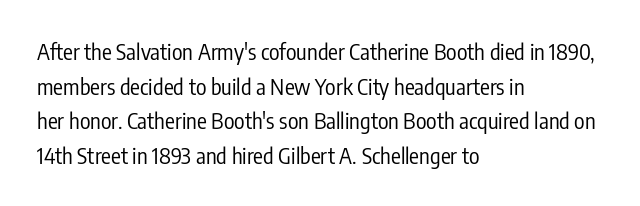
Which margin do the lines hug? The left one — the right edge is uneven. This is roman type, the default non-slanted kind. Summary of vertical rhythm: regular, with standard interline spacing. These glyphs show unthickened strokes, regular width or finer. The rendering keeps characters at their native spacing. The gap between lines stays unmarked.
